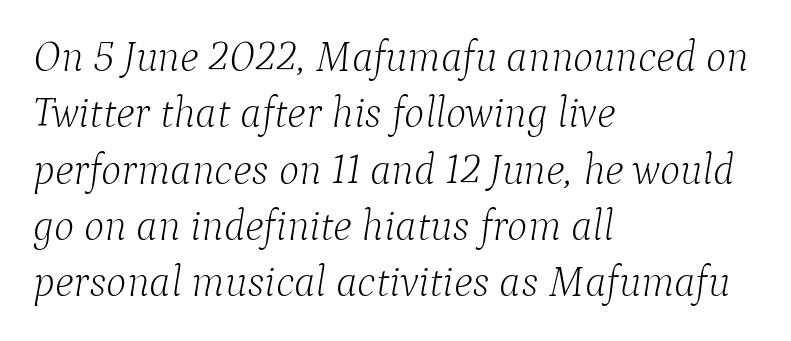
{"serif": "yes", "italic": "yes", "lean": "right", "slant_degrees": 9, "bold": "no", "weight": "light", "width": "normal", "stroke_contrast": "low", "x_height": "medium", "monospaced": "no", "underline": "no", "align": "left", "line_spacing": "normal", "line_spacing_ratio": 1.31, "letter_spacing": "normal", "letter_spacing_em": 0.0, "glyph_px": 43}
